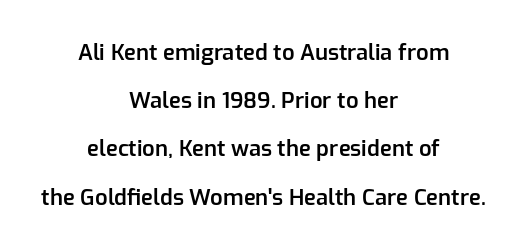
{"italic": "no", "bold": "semi", "underline": "no", "align": "center", "line_spacing": "loose", "line_spacing_ratio": 2.19, "letter_spacing": "normal", "letter_spacing_em": 0.0, "glyph_px": 22}
